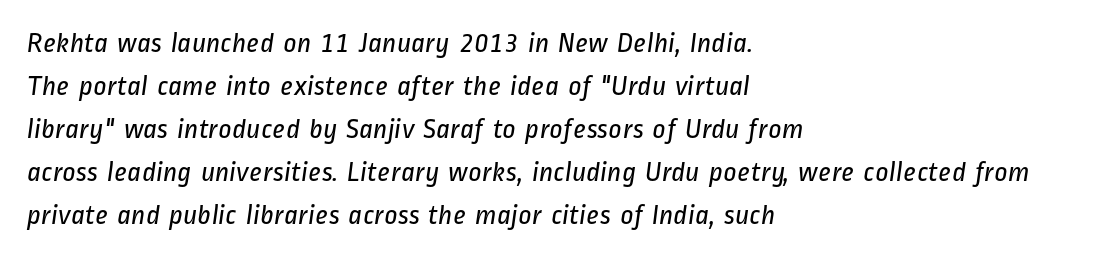
{"serif": "no", "bold": "no", "weight": "regular", "width": "condensed", "stroke_contrast": "low", "x_height": "medium", "monospaced": "no", "underline": "no", "align": "left", "line_spacing": "normal", "line_spacing_ratio": 1.48, "letter_spacing": "normal", "letter_spacing_em": 0.0, "glyph_px": 29}
